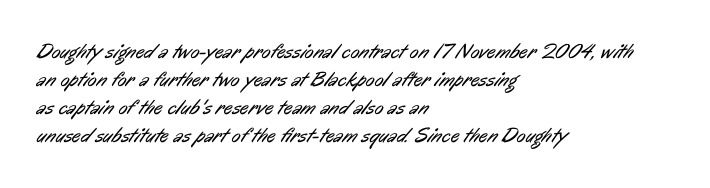
Letter spacing: default. Only glyphs here, with clear space below each row. The compositor pushed each line to the left boundary. The face looks like a standard text weight, possibly lighter. The rendering uses a moderate line-height, typical for paragraphs.
